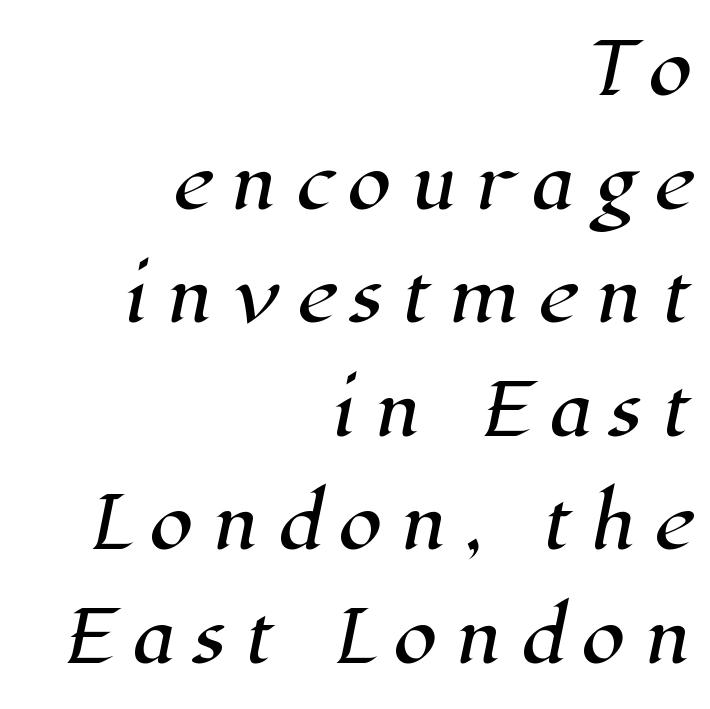
Serifs: yes, visible at the terminals of the letterforms. Looks like regular typesetting: each glyph gets only the width it needs. Someone cranked the tracking dial way up on this one. Any mark beneath the type? The region is blank. Is there much room between lines? A standard amount, neither cramped nor airy. The ragged edge is on the left, which tells us the setting is flush right.
